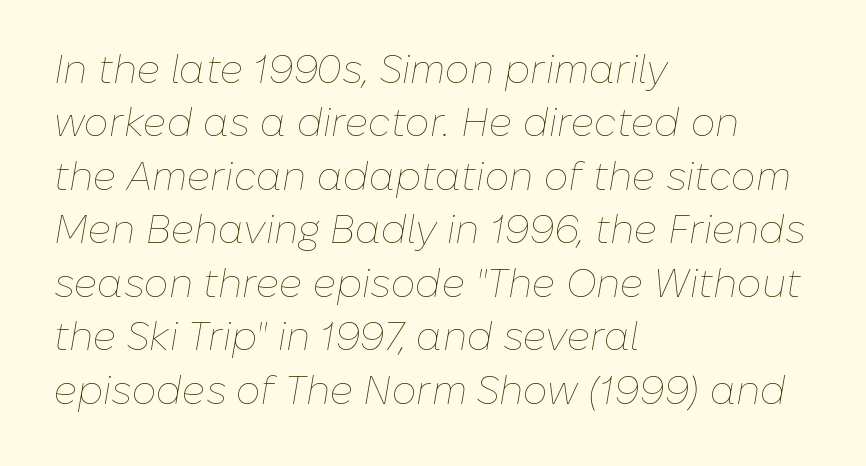
The image shows 39 px thin type, italic (leaning right); set left-aligned, normal line spacing (1.37x), normal letter spacing, not underlined; low stroke contrast and a medium x-height.
